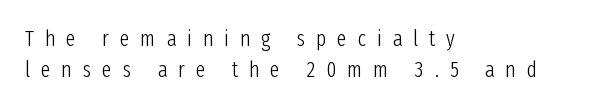
{"italic": "no", "bold": "no", "underline": "no", "align": "left", "line_spacing": "normal", "line_spacing_ratio": 1.43, "letter_spacing": "wide", "letter_spacing_em": 0.49, "glyph_px": 22}
